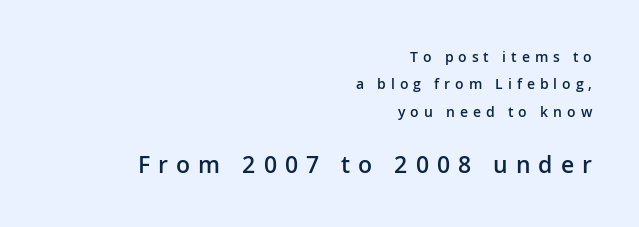
The image shows 23 px text type, upright; set right-aligned, loose line spacing (1.96x), unusually wide letter spacing (+0.35 em), not underlined; the second (bottom) block is 1.64x larger.
